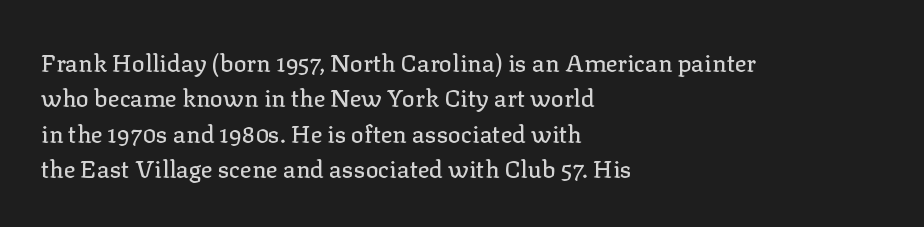
Q: Is the text italic (slanted)? A: No, it is upright.
Q: Is the text underlined? A: No.
Q: How is the paragraph aligned? A: Left-aligned.
Q: Is the spacing between letters normal or unusually wide? A: Normal.
Q: Is the spacing between lines tight, normal or loose? A: Normal.
